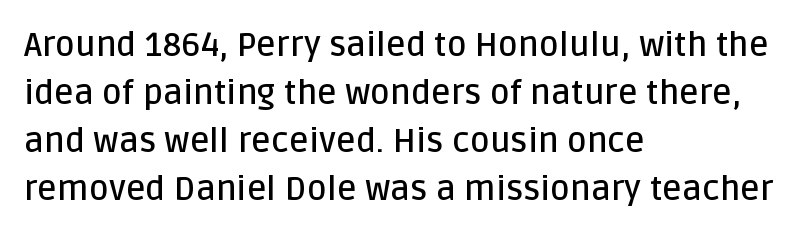
The image shows 34 px semibold sans-serif type, upright; set left-aligned, normal line spacing (1.41x), normal letter spacing, not underlined; low stroke contrast and a large x-height.
